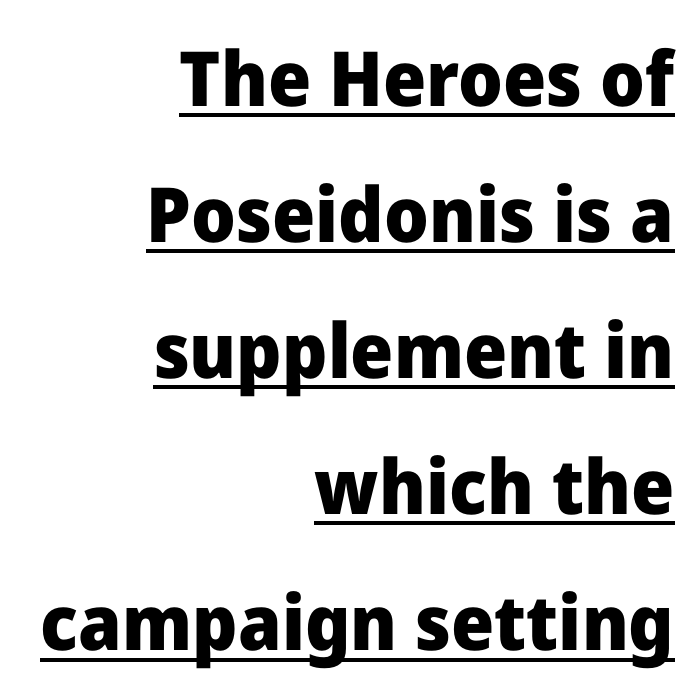
Words appear dense and cohesive because spacing is normal. These lines are composed in type without serifs. The ragged edge is on the left, which tells us the setting is flush right. These lines are rendered in a variable-pitch font. Does the weight exceed regular? Yes, all the way to bold. You can tell it's not italic because the verticals are truly vertical.
